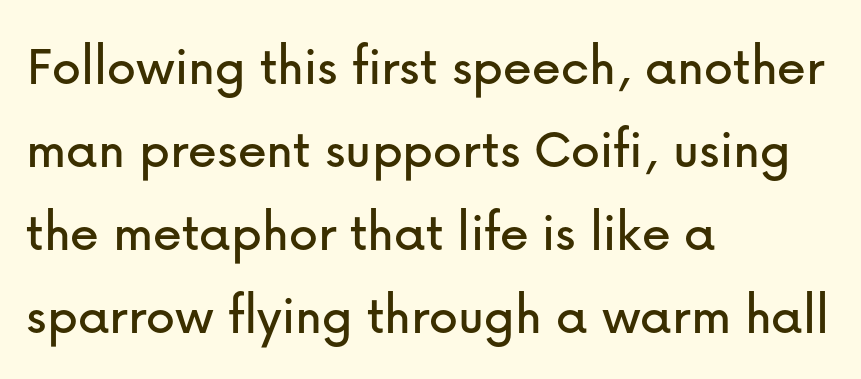
The face used here is a sans, in the tradition of grotesques and geometrics. The lines in this sample share a left origin and differ only in where they stop. Note the varied advance widths — an 'i' is clearly narrower than an 'm'. The lettering stays uniformly vertical, giving the passage a roman look. Compared with typical body copy, the letter spacing here is the same. This block has exactly the height ordinary leading produces.
